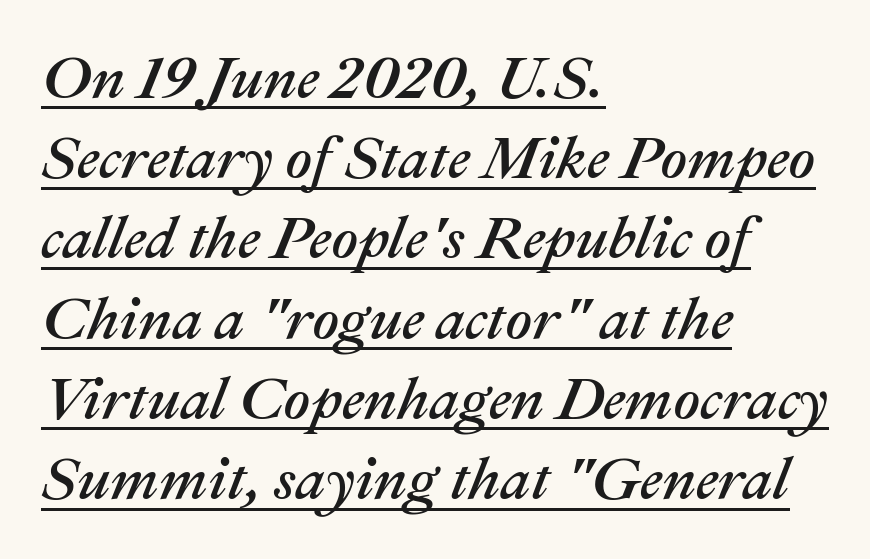
Q: Is the text italic (slanted)? A: Yes, it leans right by about 22 degrees.
Q: Is the text underlined? A: Yes.
Q: How is the paragraph aligned? A: Left-aligned.
Q: Is the spacing between letters normal or unusually wide? A: Normal.
Q: Is the spacing between lines tight, normal or loose? A: Normal.
Q: Width (condensed, normal, or wide)? A: Normal.
Q: Stroke contrast? A: Medium.
Q: x-height? A: Medium.
Q: Monospaced? A: No.
